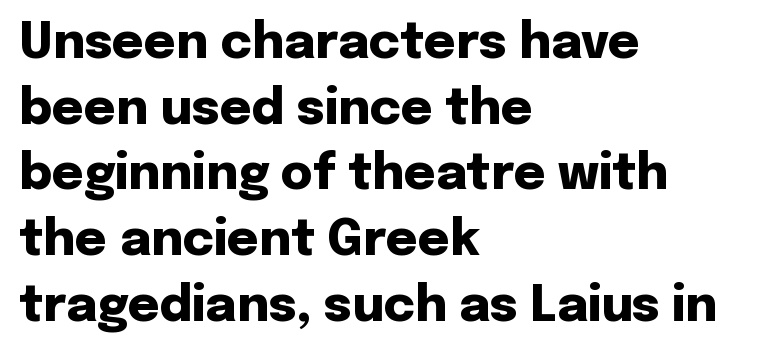
Q: Is the text bold? A: Yes.
Q: Is the text italic (slanted)? A: No, it is upright.
Q: Is the typeface a serif or a sans-serif typeface? A: Sans-serif.
Q: Is the text underlined? A: No.
Q: How is the paragraph aligned? A: Left-aligned.
Q: Is the spacing between letters normal or unusually wide? A: Normal.
Q: Is the spacing between lines tight, normal or loose? A: Normal.
Q: Width (condensed, normal, or wide)? A: Normal.
Q: Stroke contrast? A: Low.
Q: x-height? A: Medium.
Q: Monospaced? A: No.
